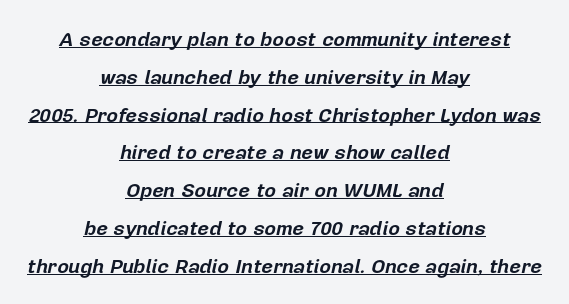
Heft: maximum for text — a bold. Slant detected: the letters are inclined. The rendering keeps characters at their native spacing. Horizontal alignment here is central, giving a formal, balanced look. What decoration does the sample have? An underline.
